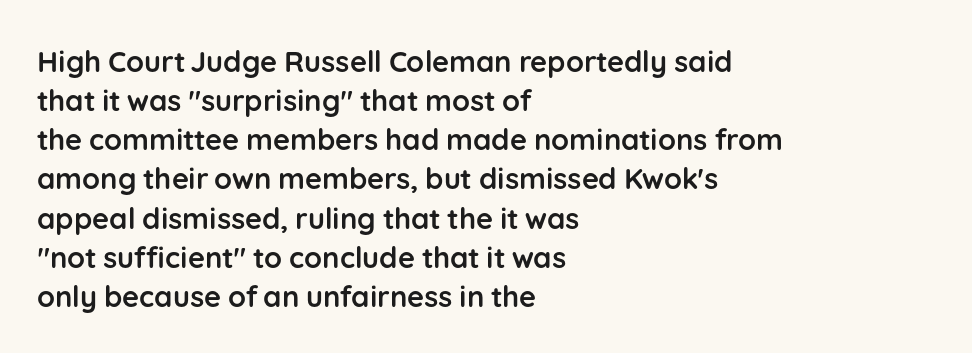
{"serif": "no", "italic": "no", "bold": "yes", "weight": "semibold", "width": "normal", "stroke_contrast": "low", "x_height": "medium", "monospaced": "no", "underline": "no", "align": "left", "line_spacing": "normal", "line_spacing_ratio": 1.35, "letter_spacing": "normal", "letter_spacing_em": 0.0, "glyph_px": 29}
